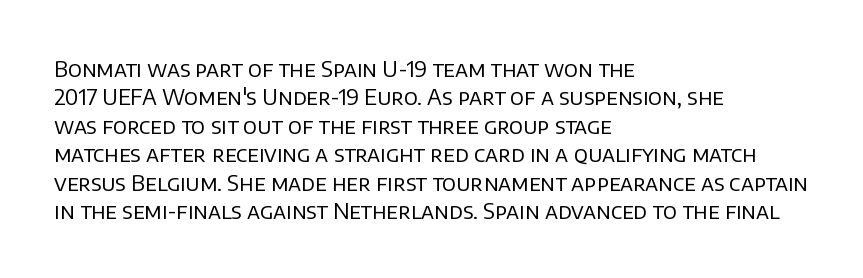
{"italic": "no", "bold": "no", "underline": "no", "align": "left", "line_spacing": "normal", "line_spacing_ratio": 1.29, "letter_spacing": "normal", "letter_spacing_em": 0.0, "glyph_px": 22}
